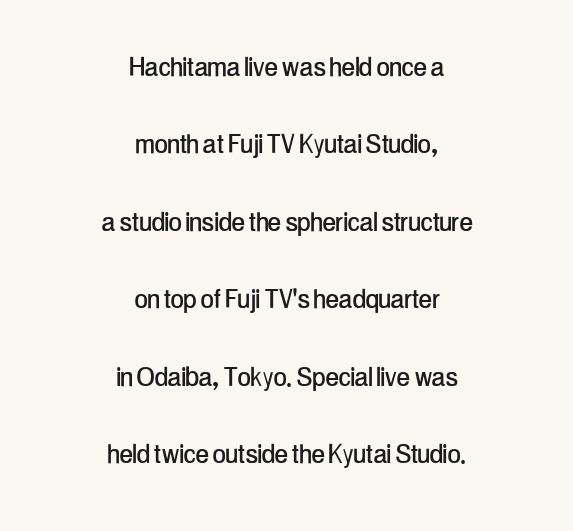
This sample has the flowing, uneven cadence of proportional lettering. No italicization has been applied; the sample stays upright. Summary of vertical rhythm: relaxed, with wide interline spacing. Type without underlining.
